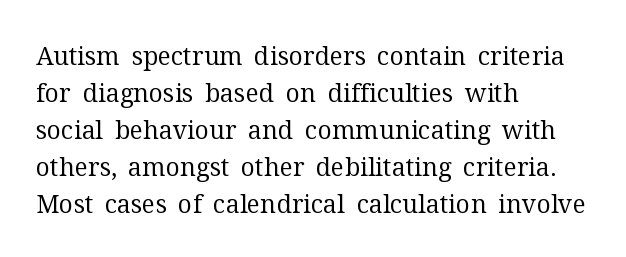
Q: Is the text bold? A: No.
Q: Is the text italic (slanted)? A: No, it is upright.
Q: Is the text underlined? A: No.
Q: How is the paragraph aligned? A: Left-aligned.
Q: Is the spacing between letters normal or unusually wide? A: Normal.
Q: Is the spacing between lines tight, normal or loose? A: Normal.
